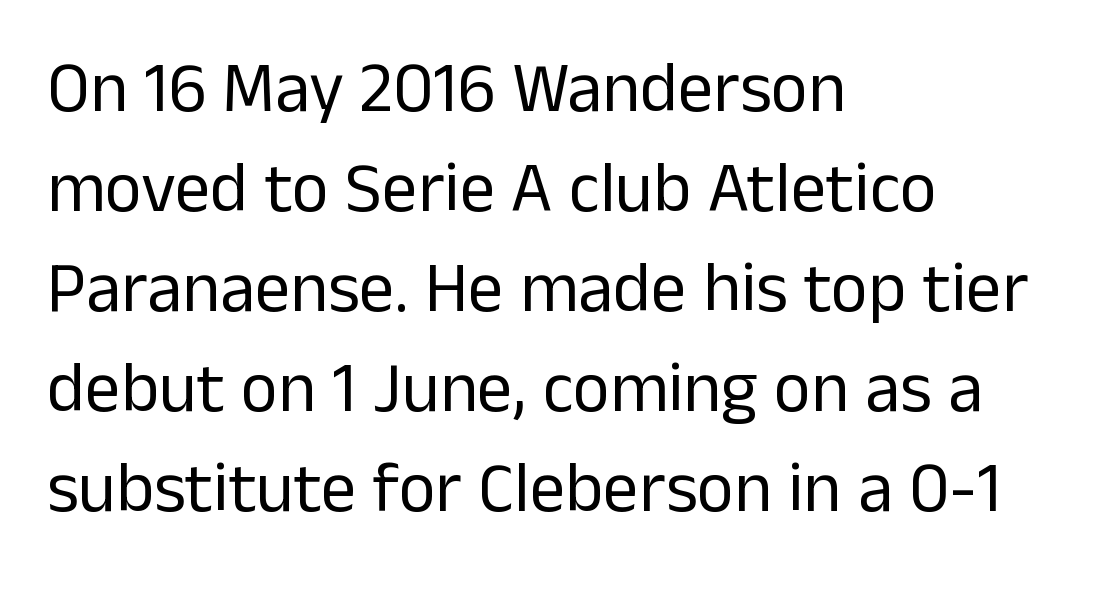
The image shows 71 px regular-weight sans-serif type, upright; set left-aligned, normal line spacing (1.41x), normal letter spacing, not underlined; low stroke contrast and a medium x-height.
